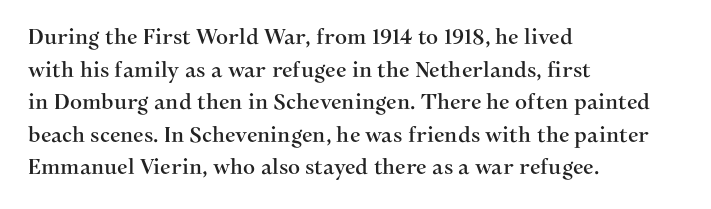
{"italic": "no", "underline": "no", "align": "left", "line_spacing": "normal", "line_spacing_ratio": 1.55, "letter_spacing": "normal", "letter_spacing_em": 0.0, "glyph_px": 21}
